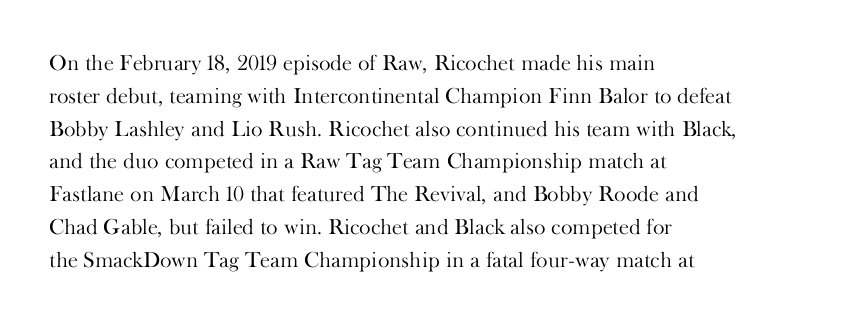
The image shows 22 px text type, upright; set left-aligned, normal line spacing (1.49x), normal letter spacing, not underlined.
